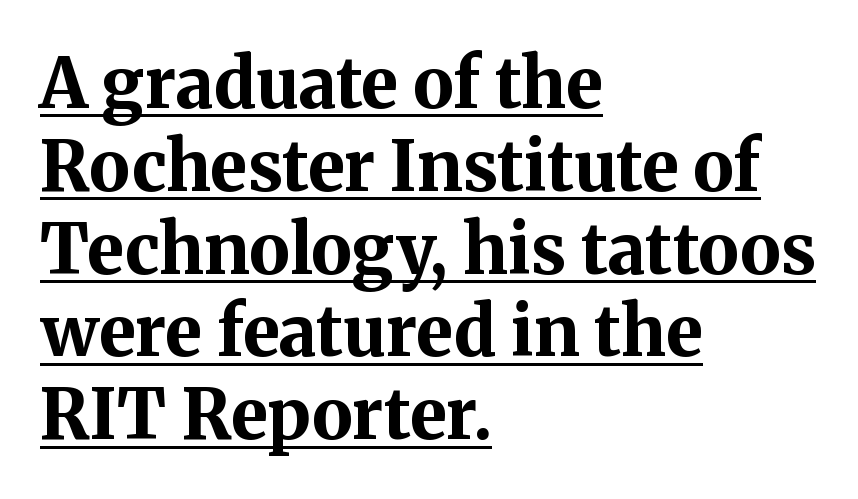
Q: Is the text bold? A: Yes.
Q: Is the text italic (slanted)? A: No, it is upright.
Q: Is the typeface a serif or a sans-serif typeface? A: Serif.
Q: Is the text underlined? A: Yes.
Q: How is the paragraph aligned? A: Left-aligned.
Q: Is the spacing between letters normal or unusually wide? A: Normal.
Q: Width (condensed, normal, or wide)? A: Normal.
Q: Stroke contrast? A: Medium.
Q: x-height? A: Medium.
Q: Monospaced? A: No.
